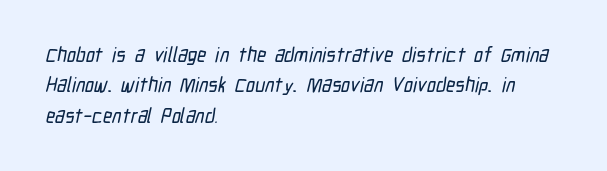
The image shows 20 px text type; set left-aligned, normal line spacing (1.52x), normal letter spacing, not underlined.
